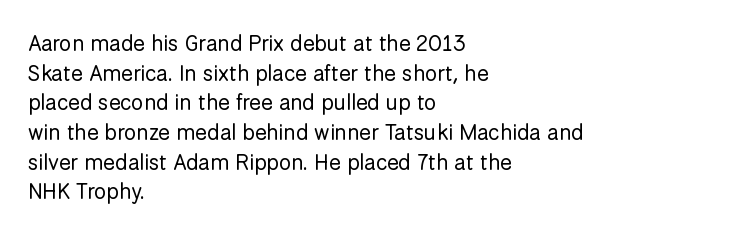
Unmarked baselines from the first word to the last. The designer left line spacing at the default. The rendering anchors every line to the left-hand side. The gaps between neighbouring characters are ordinary and unremarkable. The type sits square on the baseline with zero lean.
